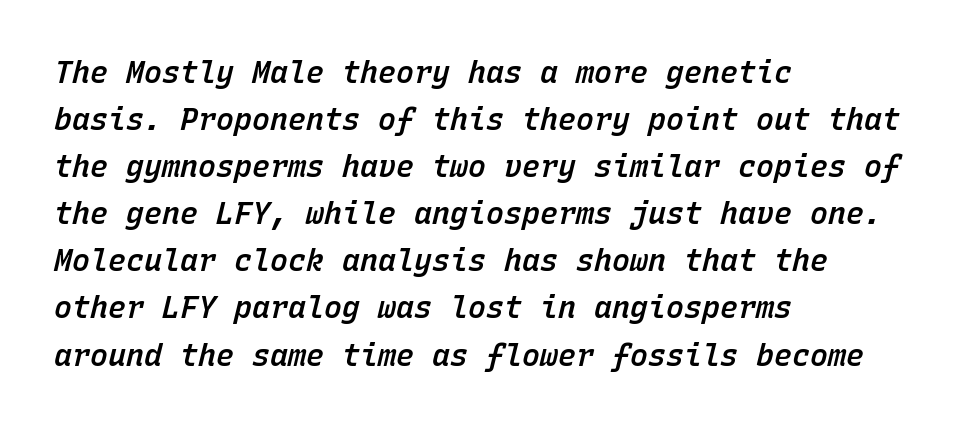
{"italic": "yes", "lean": "right", "slant_degrees": 15, "bold": "semi", "weight": "semibold", "width": "normal", "stroke_contrast": "low", "x_height": "medium", "monospaced": "yes", "underline": "no", "align": "left", "line_spacing": "normal", "line_spacing_ratio": 1.57, "letter_spacing": "normal", "letter_spacing_em": 0.0, "glyph_px": 30}
